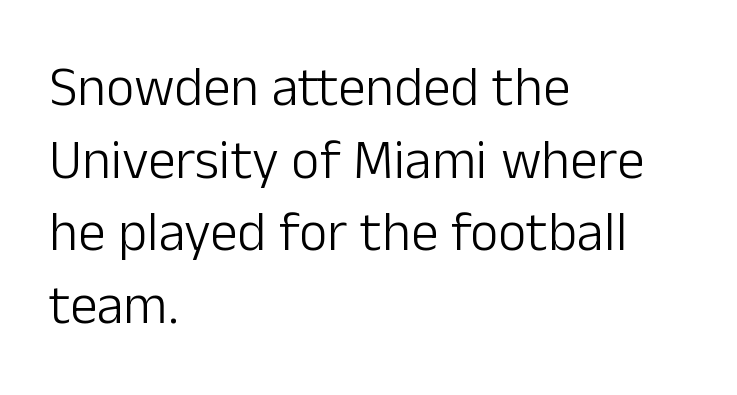
Line starts are locked; line ends wander. Proportional: the letters do not fall into vertical columns. A quiet, ordinary-to-light weight characterises the typeface. A typesetter would call this zero additional tracking. A bare baseline throughout the passage. In terms of leading, this rendering sits right in the middle.
